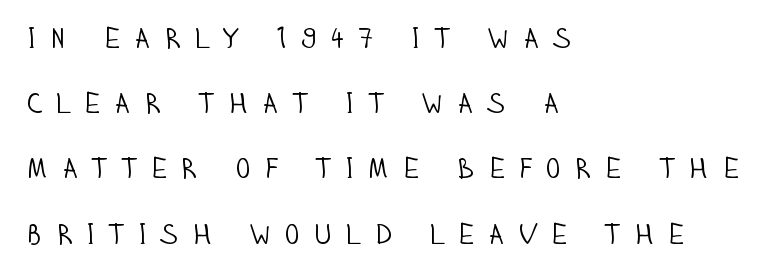
Q: Is the text bold? A: No.
Q: Is the text italic (slanted)? A: No, it is upright.
Q: Is the typeface a serif or a sans-serif typeface? A: Sans-serif.
Q: Is the text underlined? A: No.
Q: How is the paragraph aligned? A: Left-aligned.
Q: Is the spacing between letters normal or unusually wide? A: Unusually wide.
Q: Is the spacing between lines tight, normal or loose? A: Loose.
Q: Width (condensed, normal, or wide)? A: Condensed.
Q: Stroke contrast? A: Low.
Q: x-height? A: Large.
Q: Monospaced? A: No.
